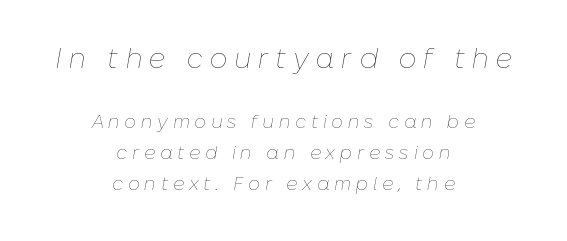
The image shows 28 px thin type, italic (leaning right); set centered, normal line spacing (1.61x), unusually wide letter spacing (+0.24 em), not underlined; the first (top) block is 1.47x larger; low stroke contrast and a medium x-height.
